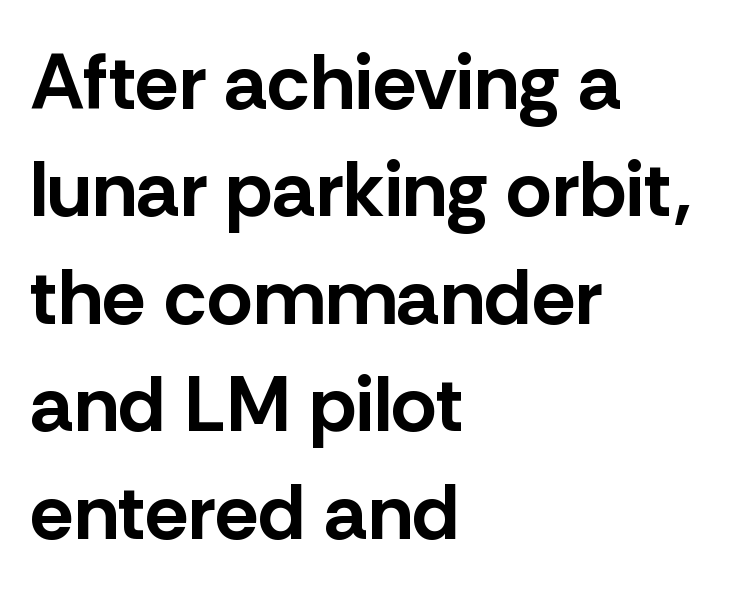
{"serif": "no", "italic": "no", "bold": "yes", "weight": "bold", "width": "normal", "stroke_contrast": "low", "x_height": "medium", "monospaced": "no", "underline": "no", "align": "left", "line_spacing": "normal", "line_spacing_ratio": 1.36, "letter_spacing": "normal", "letter_spacing_em": 0.0, "glyph_px": 79}
